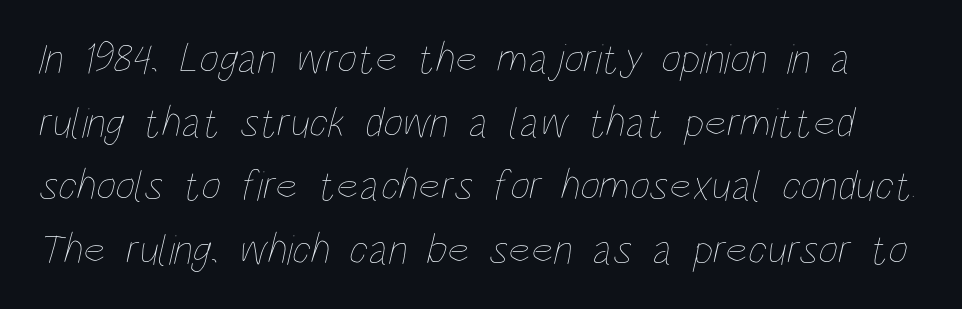
These lines keep a tight, regular rhythm from letter to letter. Leading matches the norm, producing a regular column. Has an underline been added? It has not. The passage shown is typed in a proportional face where columns would drift.
